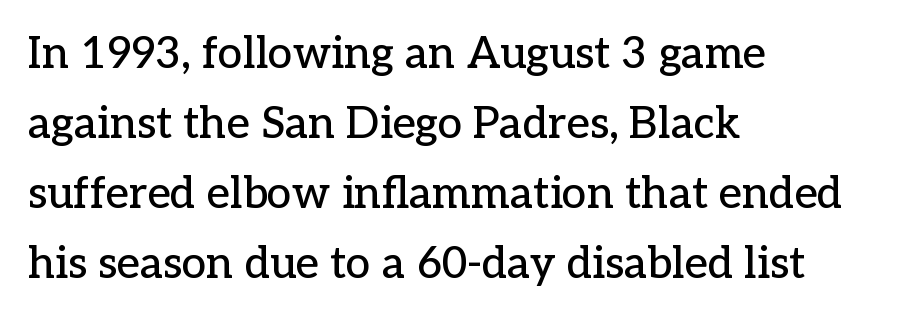
Q: Is the text italic (slanted)? A: No, it is upright.
Q: Is the typeface a serif or a sans-serif typeface? A: Serif.
Q: Is the text underlined? A: No.
Q: How is the paragraph aligned? A: Left-aligned.
Q: Is the spacing between letters normal or unusually wide? A: Normal.
Q: Is the spacing between lines tight, normal or loose? A: Normal.
Q: Width (condensed, normal, or wide)? A: Normal.
Q: Stroke contrast? A: Low.
Q: x-height? A: Medium.
Q: Monospaced? A: No.
